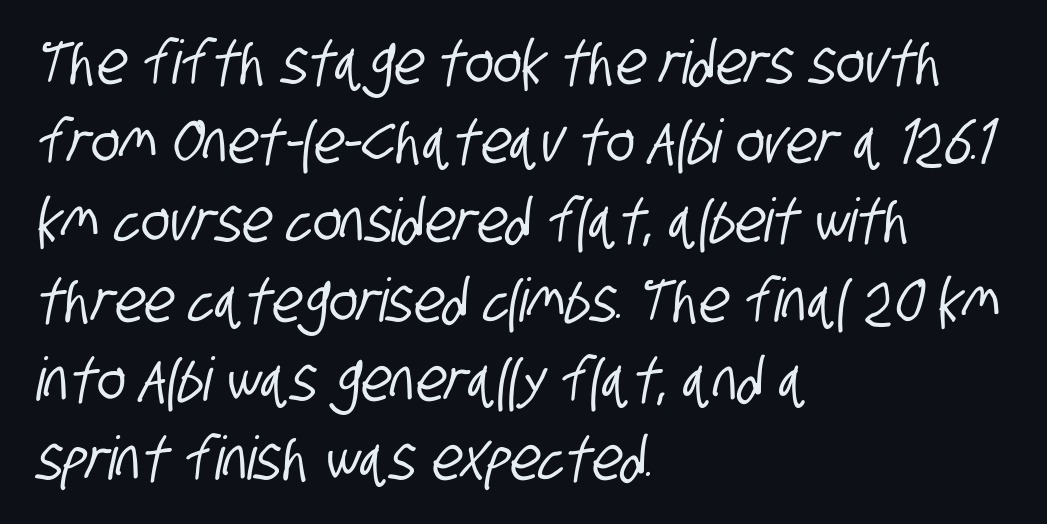
Anything drawn beneath the words? Only blank space. These lines sit exactly where default settings would place them. Note the varied advance widths — an 'i' is clearly narrower than an 'm'. The setting favours the left margin, as ordinary paragraphs usually do.
